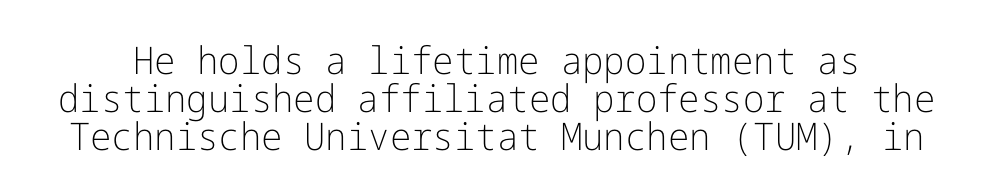
{"serif": "no", "italic": "no", "bold": "no", "weight": "light", "width": "normal", "stroke_contrast": "low", "x_height": "medium", "underline": "no", "line_spacing": "tight", "line_spacing_ratio": 1.0, "letter_spacing": "normal", "letter_spacing_em": 0.0, "glyph_px": 38}
